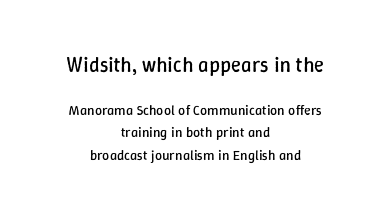
{"italic": "no", "bold": "no", "underline": "no", "align": "center", "line_spacing": "normal", "line_spacing_ratio": 1.59, "letter_spacing": "normal", "letter_spacing_em": 0.0, "larger_block": "first", "size_ratio": 1.5, "glyph_px": 21}
